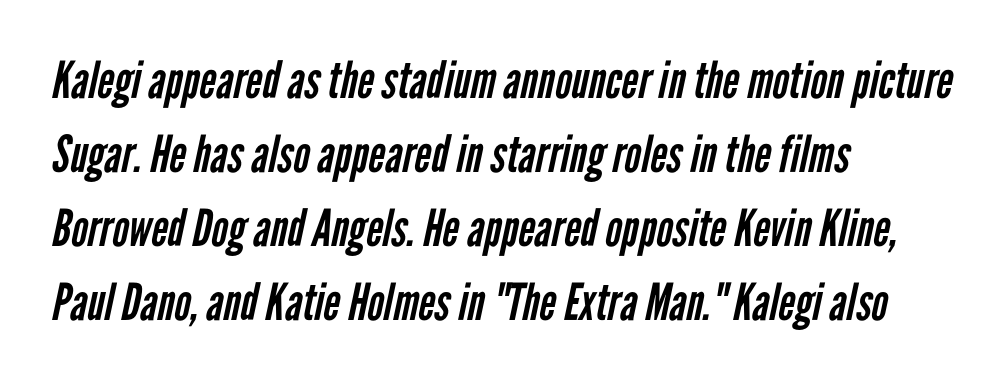
There is no visible air inserted between adjacent glyphs. Regarding leading, the lines here are spaced in the standard way. You can tell from the bare stems that sans-serif type was used. Line beginnings align vertically; line endings do not. Descenders are the only things crossing below the line. Caption: face not bold, strokes unweighted.
